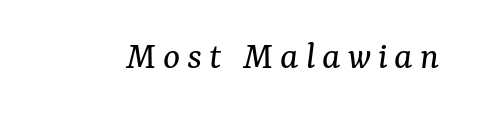
{"serif": "yes", "italic": "yes", "lean": "right", "slant_degrees": 7, "bold": "no", "weight": "regular", "width": "normal", "stroke_contrast": "medium", "x_height": "medium", "monospaced": "no", "underline": "no", "glyph_px": 40}
